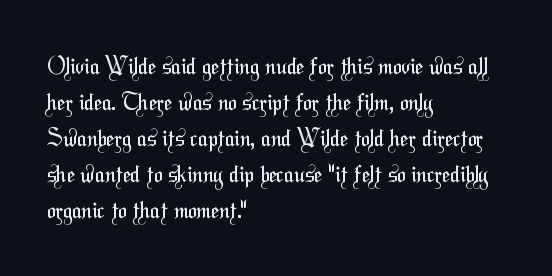
{"bold": "no", "underline": "no", "align": "left", "line_spacing": "normal", "line_spacing_ratio": 1.56, "letter_spacing": "normal", "letter_spacing_em": 0.0, "glyph_px": 23}
